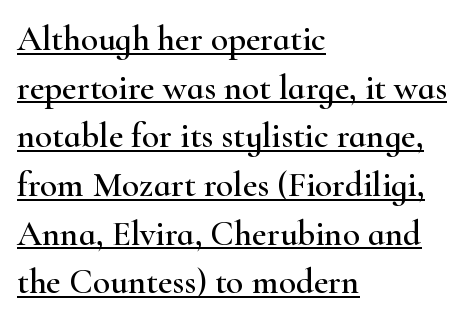
Do the letters lean? They stand straight. Baseline-to-baseline distance is the conventional proportion of letter height. The letters advance in unequal steps, a hallmark of proportional type. Teacher's note: observe the even left margin — that is flush-left alignment. Words appear dense and cohesive because spacing is normal.
